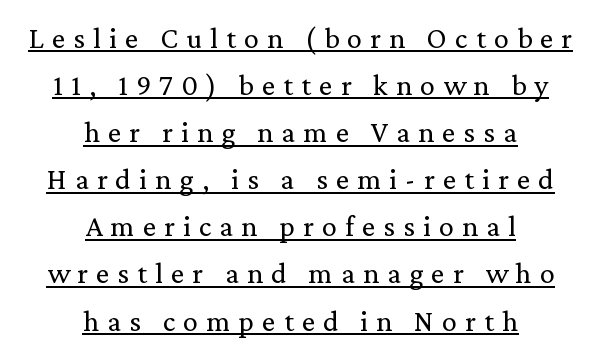
{"serif": "yes", "italic": "no", "bold": "no", "weight": "regular", "width": "normal", "stroke_contrast": "medium", "x_height": "medium", "monospaced": "no", "underline": "yes", "align": "center", "line_spacing": "normal", "line_spacing_ratio": 1.57, "letter_spacing": "wide", "letter_spacing_em": 0.27, "glyph_px": 30}
